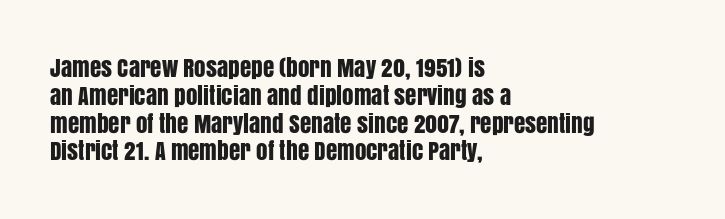
Q: Is the text italic (slanted)? A: No, it is upright.
Q: Is the text underlined? A: No.
Q: How is the paragraph aligned? A: Left-aligned.
Q: Is the spacing between letters normal or unusually wide? A: Normal.
